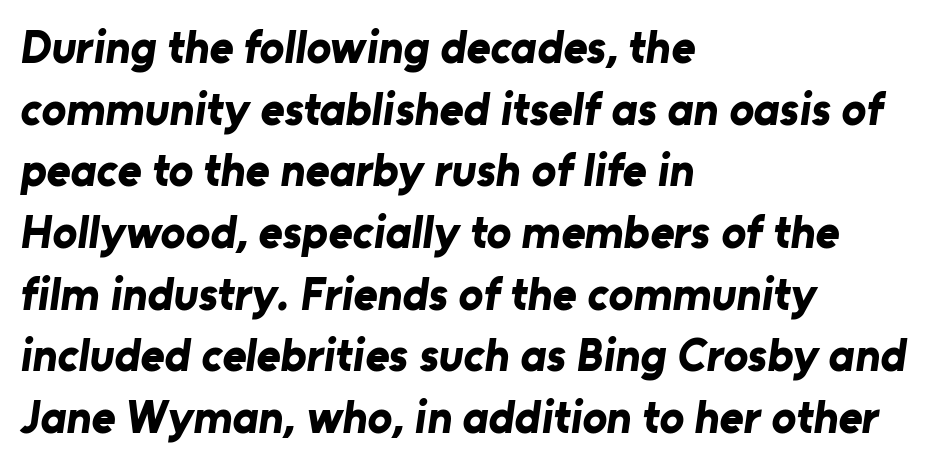
No feet cap the strokes, marking this as sans-serif type. The typesetting leans heavy: a genuine bold. Here the designer chose a conventional face with non-uniform glyph widths. Layout note: lines flush left. Evenly set lines give the paragraph a standard silhouette. The space directly below the letters is spotless.
